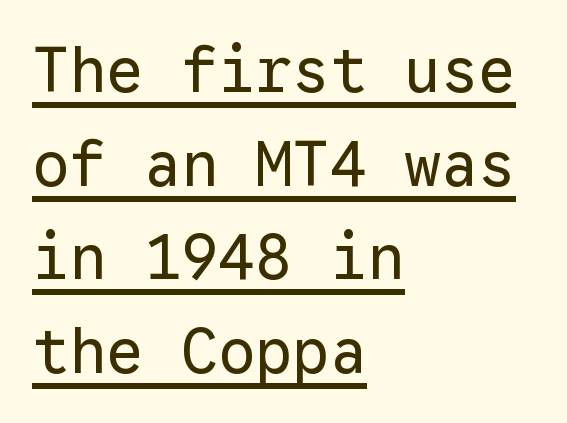
{"serif": "no", "italic": "no", "bold": "no", "weight": "regular", "width": "normal", "stroke_contrast": "low", "x_height": "medium", "monospaced": "yes", "underline": "yes", "align": "left", "line_spacing": "normal", "line_spacing_ratio": 1.51, "letter_spacing": "normal", "letter_spacing_em": 0.0, "glyph_px": 62}
